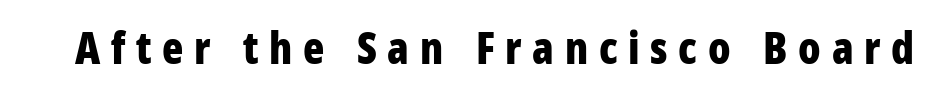
The tracking jumps out immediately: characters are airy and widely separated. Style check: upright. The string is rendered with underlining switched off. Students, this is bold: see how much ink each stroke carries.
